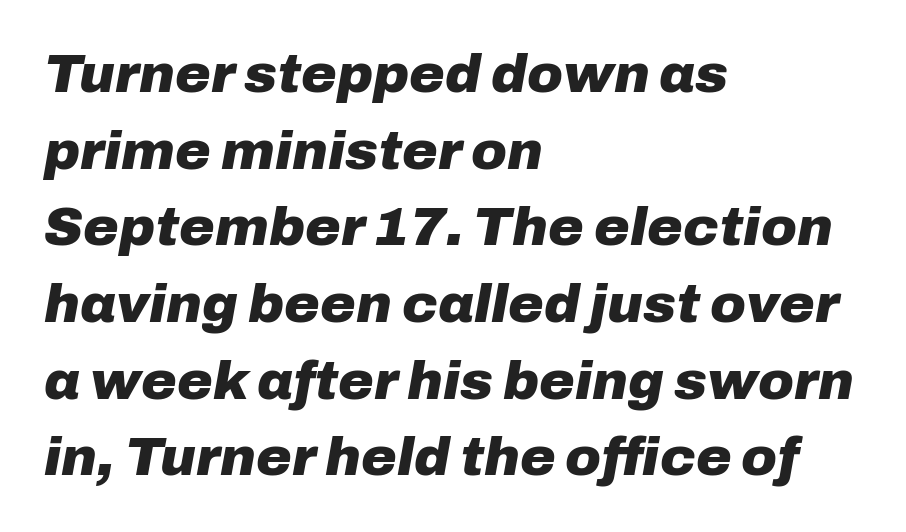
{"italic": "yes", "lean": "right", "slant_degrees": 10, "bold": "yes", "weight": "heavy", "width": "normal", "stroke_contrast": "low", "x_height": "medium", "monospaced": "no", "underline": "no", "align": "left", "line_spacing": "normal", "line_spacing_ratio": 1.42, "letter_spacing": "normal", "letter_spacing_em": 0.0, "glyph_px": 54}
